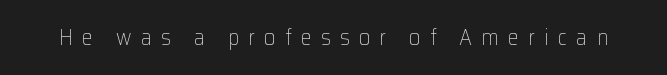
Q: Is the text bold? A: No.
Q: Is the text italic (slanted)? A: No, it is upright.
Q: Is the text underlined? A: No.
Q: Is the spacing between letters normal or unusually wide? A: Unusually wide.
